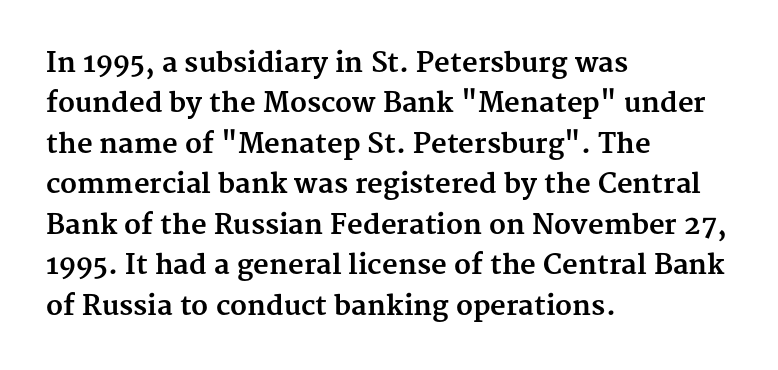
The image shows 27 px bold type, upright; set left-aligned, normal line spacing (1.5x), normal letter spacing, not underlined.
